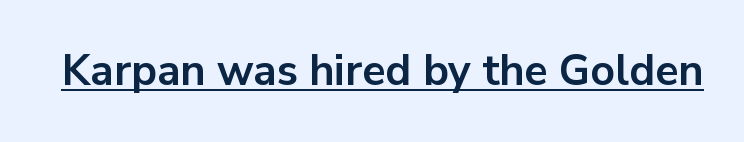
Q: Is the text bold? A: Yes.
Q: Is the text italic (slanted)? A: No, it is upright.
Q: Is the typeface a serif or a sans-serif typeface? A: Sans-serif.
Q: Is the text underlined? A: Yes.
Q: Is the spacing between letters normal or unusually wide? A: Normal.
Q: Width (condensed, normal, or wide)? A: Normal.
Q: Stroke contrast? A: Low.
Q: x-height? A: Medium.
Q: Monospaced? A: No.
